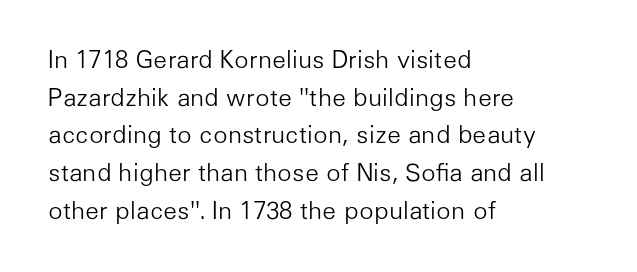
Q: Is the text bold? A: No.
Q: Is the text italic (slanted)? A: No, it is upright.
Q: Is the text underlined? A: No.
Q: How is the paragraph aligned? A: Left-aligned.
Q: Is the spacing between letters normal or unusually wide? A: Normal.
Q: Is the spacing between lines tight, normal or loose? A: Normal.
